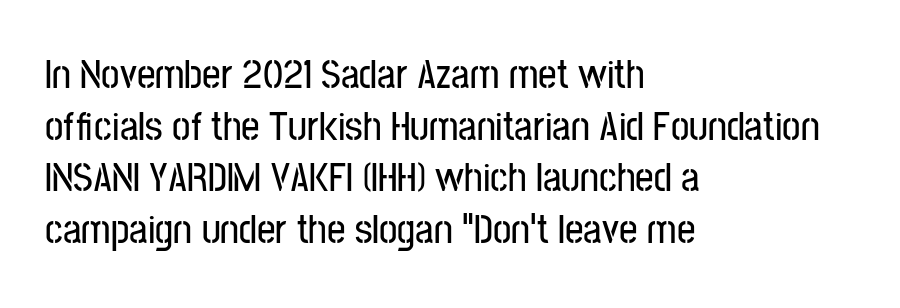
{"serif": "no", "italic": "no", "width": "condensed", "stroke_contrast": "low", "x_height": "medium", "monospaced": "no", "underline": "no", "align": "left", "line_spacing": "normal", "line_spacing_ratio": 1.26, "letter_spacing": "normal", "letter_spacing_em": 0.0, "glyph_px": 41}
